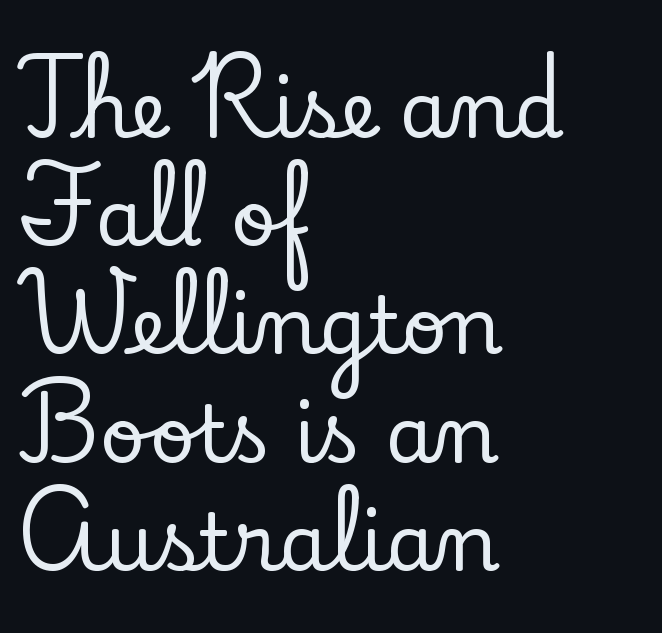
The image shows 79 px serif type, upright; set left-aligned, normal line spacing (1.37x), normal letter spacing, not underlined; low stroke contrast and a small x-height.
